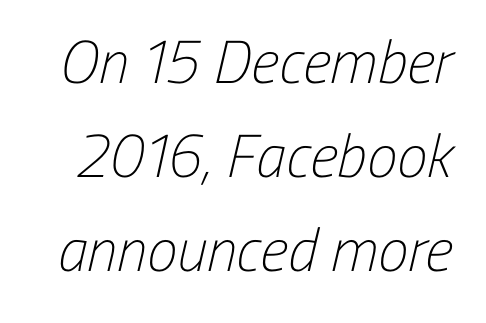
Q: Is the text bold? A: No.
Q: Is the typeface a serif or a sans-serif typeface? A: Sans-serif.
Q: Is the text underlined? A: No.
Q: Is the spacing between letters normal or unusually wide? A: Normal.
Q: Is the spacing between lines tight, normal or loose? A: Normal.
Q: Width (condensed, normal, or wide)? A: Condensed.
Q: Stroke contrast? A: Low.
Q: x-height? A: Medium.
Q: Monospaced? A: No.
